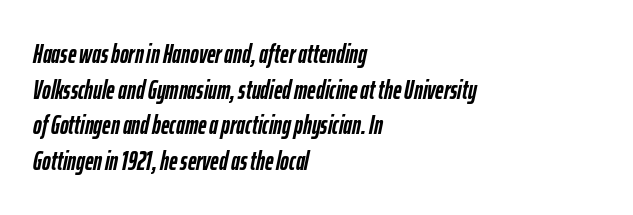
The image shows 26 px bold type, italic (leaning right); set left-aligned, normal line spacing (1.37x), normal letter spacing, not underlined.
